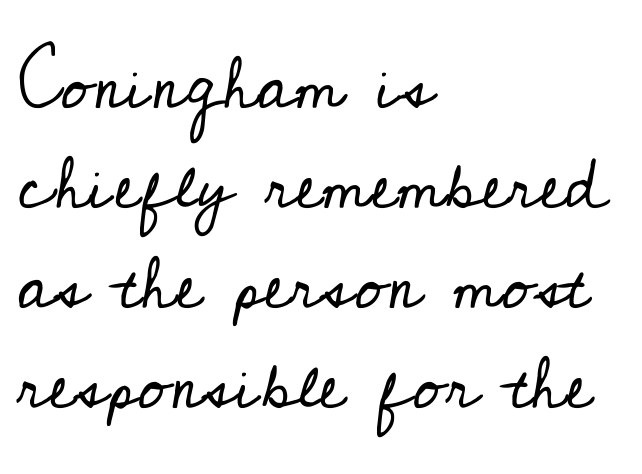
Stems and bowls with no extra thickness — not bold. Just letters on the line, the space beneath them empty. Line beginnings align vertically; line endings do not. The line-height multiplier appears to be the usual default.
